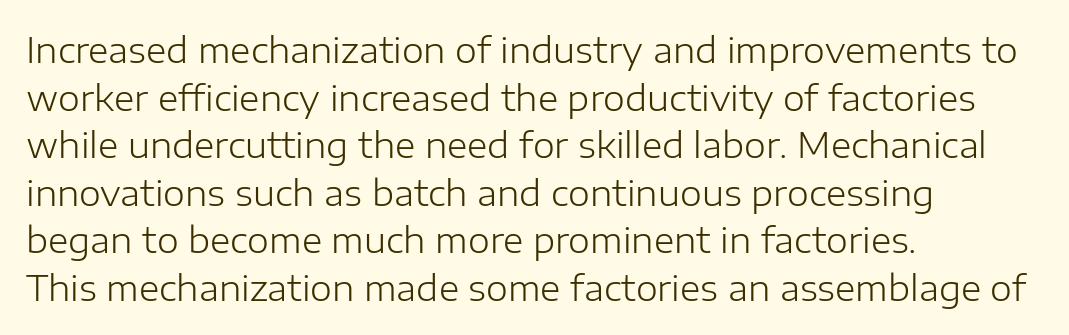
The image shows 35 px light sans-serif type, upright; set left-aligned, normal line spacing (1.36x), normal letter spacing, not underlined; low stroke contrast and a medium x-height.
